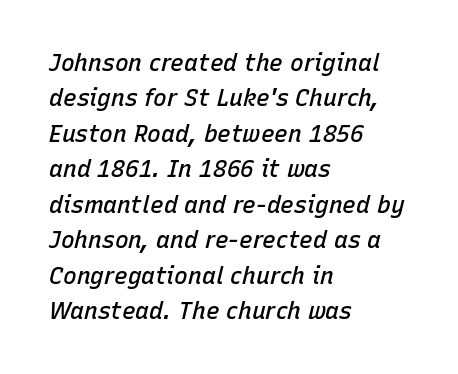
The string is rendered with underlining switched off. This sample keeps an unexceptional amount of space between lines. Look at the tracking — it's just the regular setting, nothing added. The passage shown is semibold, sitting just below true bold.
